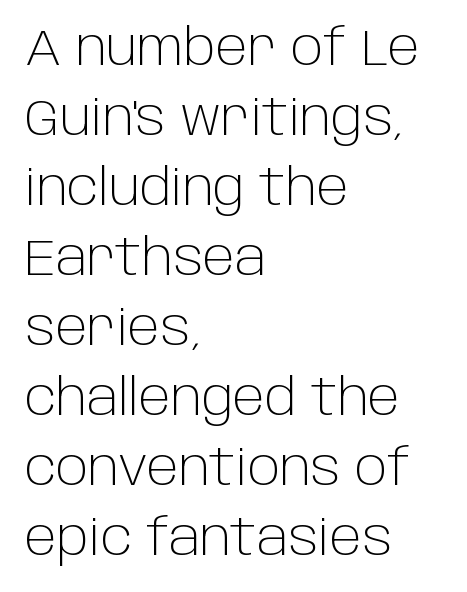
{"serif": "no", "italic": "no", "bold": "no", "weight": "light", "width": "normal", "stroke_contrast": "low", "x_height": "large", "monospaced": "no", "underline": "no", "align": "left", "line_spacing": "normal", "line_spacing_ratio": 1.4, "letter_spacing": "normal", "letter_spacing_em": 0.0, "glyph_px": 50}
